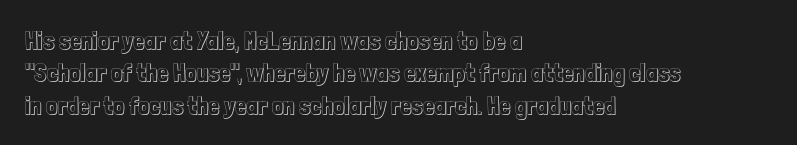
The image shows 25 px text type, upright; set left-aligned, normal line spacing (1.3x), normal letter spacing, not underlined.
